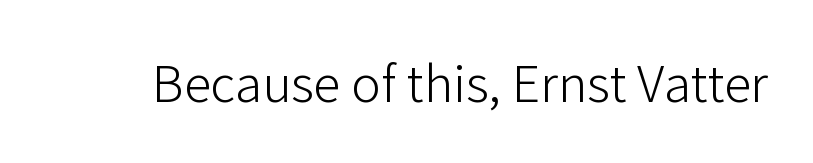
Q: Is the text bold? A: No.
Q: Is the text italic (slanted)? A: No, it is upright.
Q: Is the typeface a serif or a sans-serif typeface? A: Sans-serif.
Q: Is the text underlined? A: No.
Q: Is the spacing between letters normal or unusually wide? A: Normal.
Q: Width (condensed, normal, or wide)? A: Normal.
Q: Stroke contrast? A: Low.
Q: x-height? A: Medium.
Q: Monospaced? A: No.
